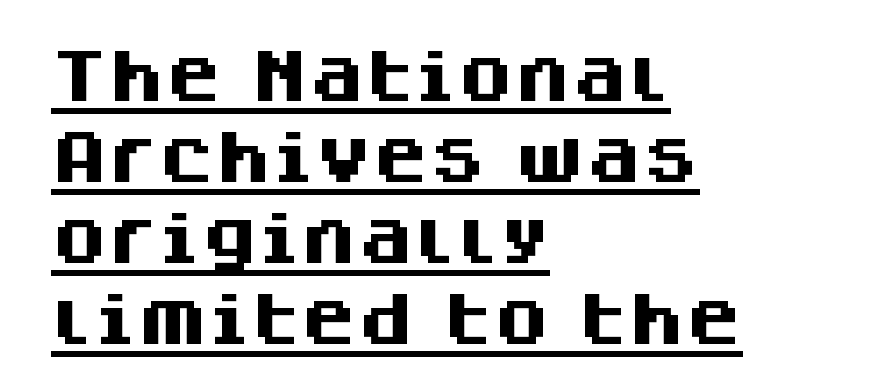
I'd call this a sans setting — the letters go barefoot. Leading: standard. Notice how the stems are strictly vertical — no italics here. What weight is shown? A full bold with thick strokes.
